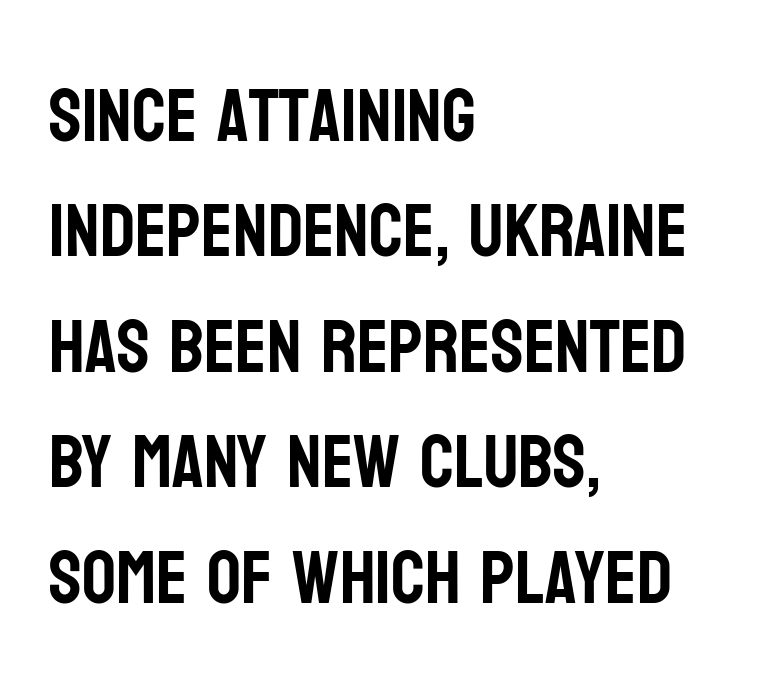
The line-height multiplier appears to be the usual default. The font's upright variant was chosen for this text. Line starts are locked; line ends wander. Inter-character spacing is left at the font's built-in metrics.
